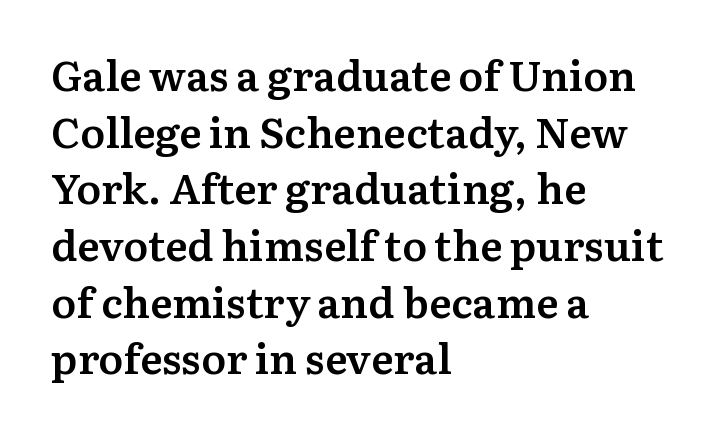
{"serif": "yes", "italic": "no", "bold": "semi", "weight": "semibold", "width": "normal", "stroke_contrast": "medium", "x_height": "medium", "monospaced": "no", "underline": "no", "align": "left", "line_spacing": "normal", "line_spacing_ratio": 1.35, "letter_spacing": "normal", "letter_spacing_em": 0.0, "glyph_px": 42}
